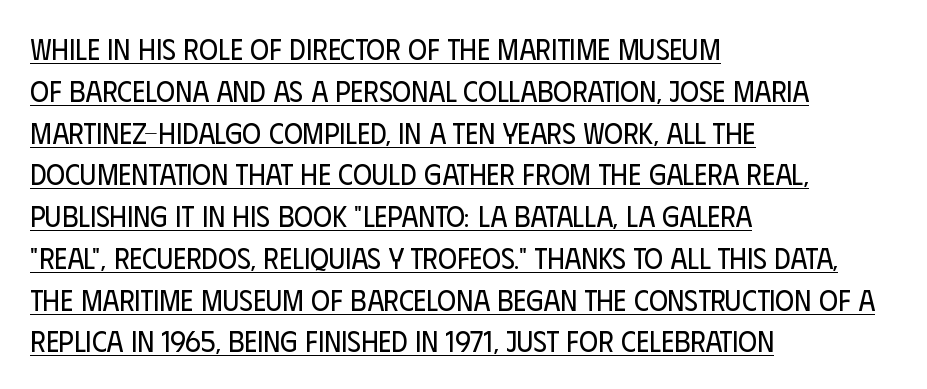
Serifs: no, the terminals of the letterforms are clean. Teacher's note: observe the even left margin — that is flush-left alignment. The type sits square on the baseline with zero lean. Characters follow at the spacing the type designer built in. The weight tops out at a normal text grade.
